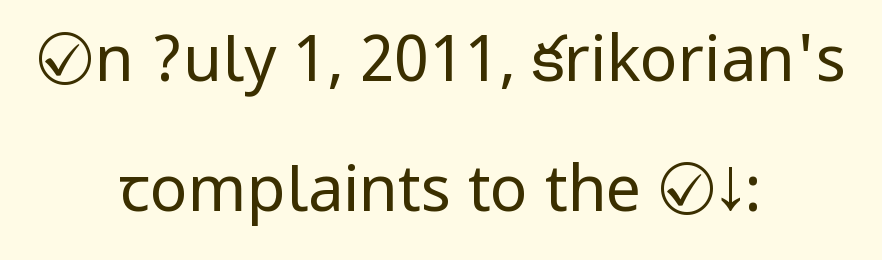
The image shows 63 px regular-weight, condensed sans-serif type, upright; set centered, loose line spacing (2.06x), normal letter spacing, not underlined; low stroke contrast.
